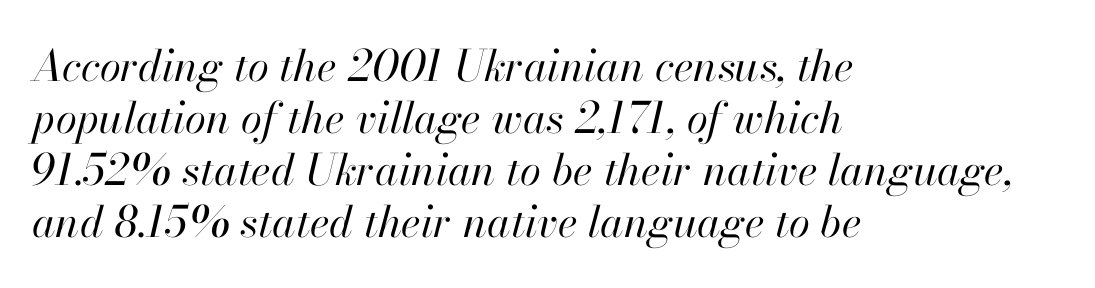
{"italic": "yes", "lean": "right", "slant_degrees": 13, "bold": "no", "weight": "regular", "width": "normal", "stroke_contrast": "high", "x_height": "small", "monospaced": "no", "underline": "no", "align": "left", "line_spacing_ratio": 1.21, "letter_spacing": "normal", "letter_spacing_em": 0.0, "glyph_px": 43}
